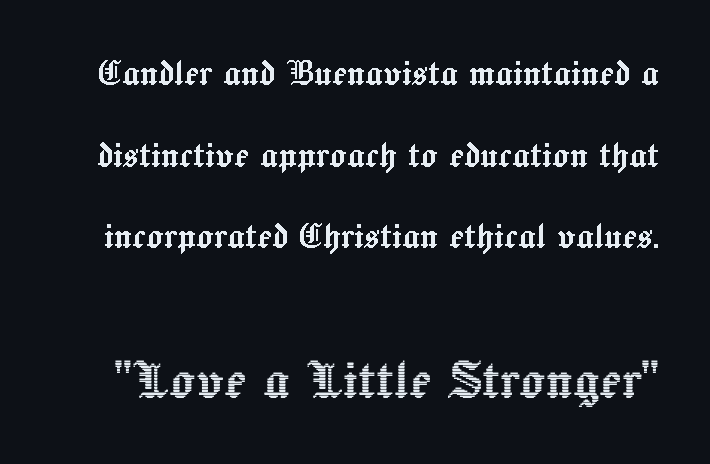
The image shows 64 px text type, upright; set loose line spacing (1.9x), normal letter spacing, not underlined; the second (bottom) block is 1.49x larger; a medium x-height.
